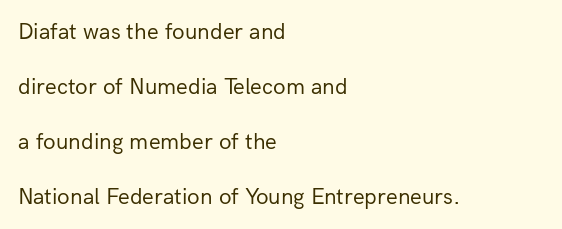
{"italic": "no", "bold": "no", "underline": "no", "align": "left", "line_spacing": "loose", "line_spacing_ratio": 2.39, "letter_spacing": "normal", "letter_spacing_em": 0.0, "glyph_px": 23}
